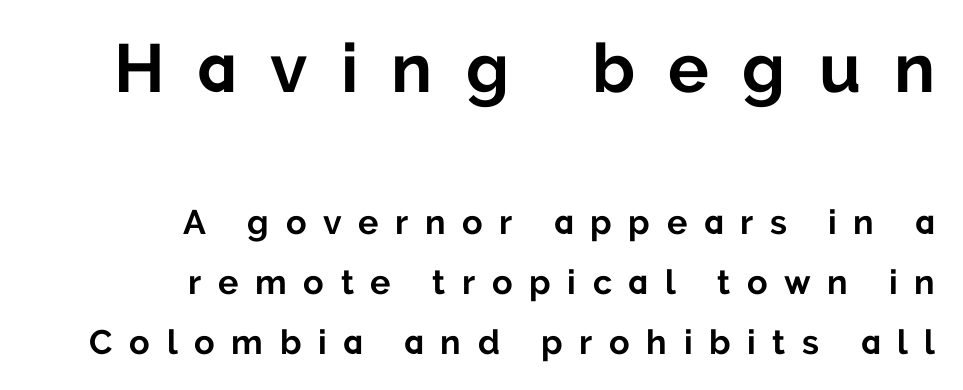
{"serif": "no", "italic": "no", "bold": "yes", "weight": "bold", "width": "normal", "stroke_contrast": "low", "x_height": "medium", "monospaced": "no", "underline": "no", "align": "right", "line_spacing_ratio": 1.76, "letter_spacing": "wide", "letter_spacing_em": 0.49, "larger_block": "first", "size_ratio": 2.0, "glyph_px": 68}
